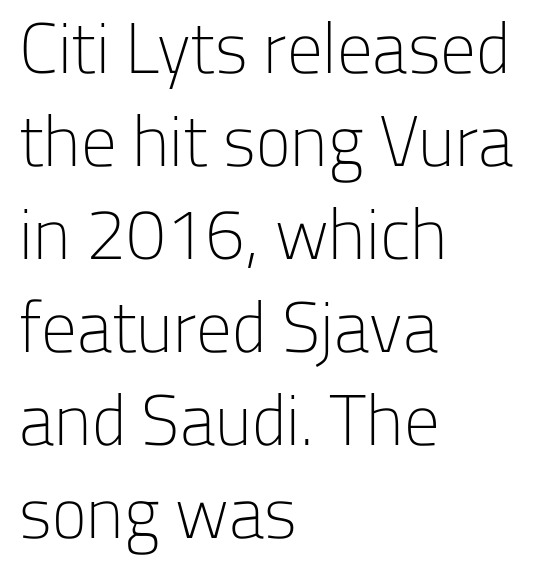
This is roman type, the default non-slanted kind. Words float on clear page, feet unadorned. Nothing heavy about these letters — not bold at all. Note the varied advance widths — an 'i' is clearly narrower than an 'm'. These lines are composed in type without serifs.
